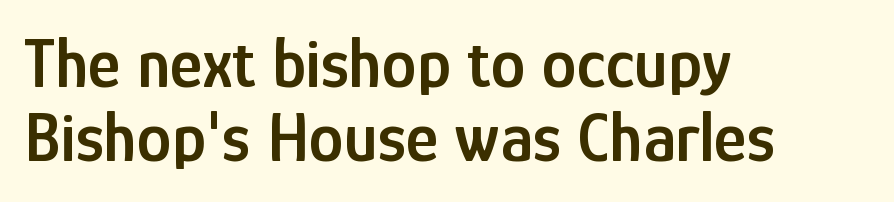
Q: Is the text bold? A: Semi-bold.
Q: Is the text italic (slanted)? A: No, it is upright.
Q: Is the typeface a serif or a sans-serif typeface? A: Sans-serif.
Q: Is the text underlined? A: No.
Q: How is the paragraph aligned? A: Left-aligned.
Q: Is the spacing between letters normal or unusually wide? A: Normal.
Q: Is the spacing between lines tight, normal or loose? A: Tight.
Q: Width (condensed, normal, or wide)? A: Condensed.
Q: Stroke contrast? A: Low.
Q: x-height? A: Medium.
Q: Monospaced? A: No.
